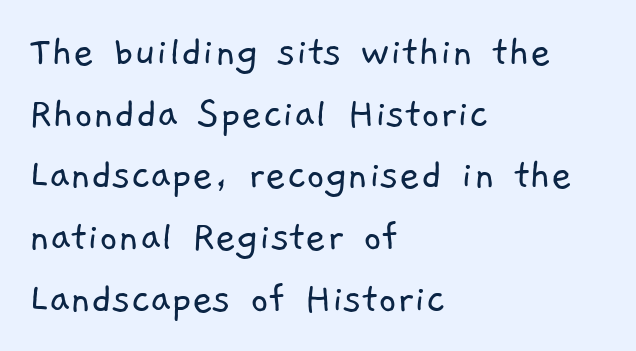
The image shows 45 px light sans-serif type; set left-aligned, normal line spacing (1.37x), normal letter spacing, not underlined; low stroke contrast and a medium x-height.
